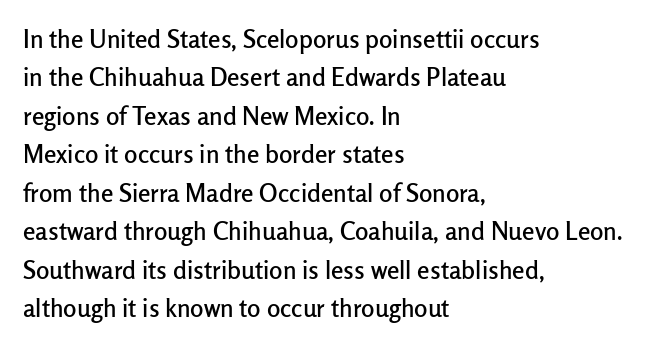
The image shows 25 px text type, upright; set left-aligned, normal line spacing (1.54x), normal letter spacing, not underlined.
